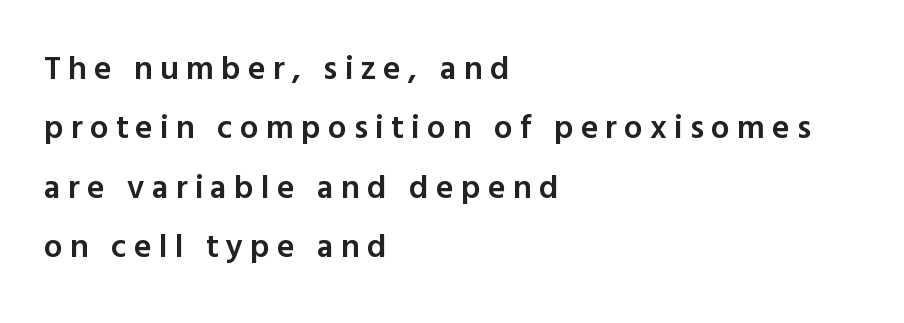
Spacing between characters has been opened up far beyond the box default. The zone under the glyphs is completely vacant. The lettering stays uniformly vertical, giving the passage a roman look. Slightly chunky letters — semibold, I'd say, not full bold. Line starts are locked; line ends wander. Here the designer chose a conventional face with non-uniform glyph widths.
